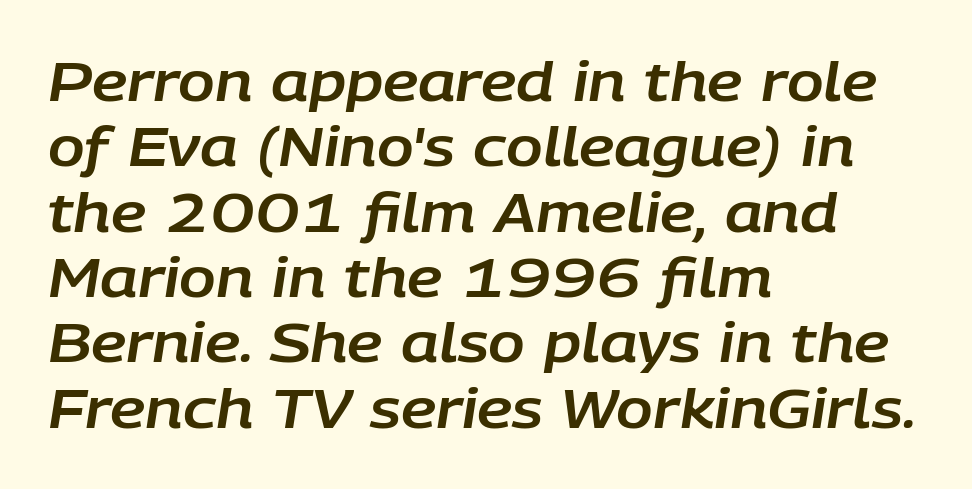
The passage shown is typed in a proportional face where columns would drift. The letters sit at their default tracking, neither squeezed nor spread. Every row of glyphs begins at an identical x-position on the left. The passage shown leans; its letterforms are oblique.
